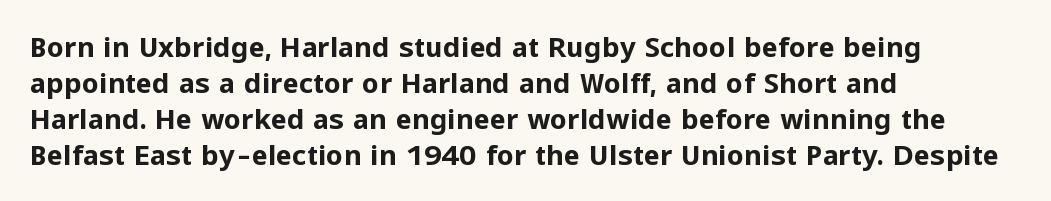
Is there much room between lines? A standard amount, neither cramped nor airy. This rendering features lettering with no underline. The typography opts for an upright posture over an oblique one. Standard letterfit; no display-style spreading of the glyphs. Line starts are locked; line ends wander. Heavy-handed strokes throughout: this text is bold.
